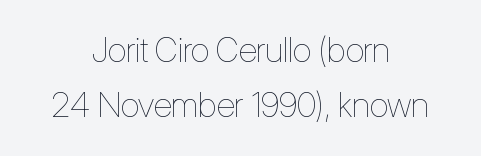
The font is comparable to plain body text, perhaps lighter. The string is rendered with underlining switched off. Quick note: not italic, upright. You could call the tracking neutral — neither tight nor loose. A typesetter would call this leading conventional body-copy spacing.
